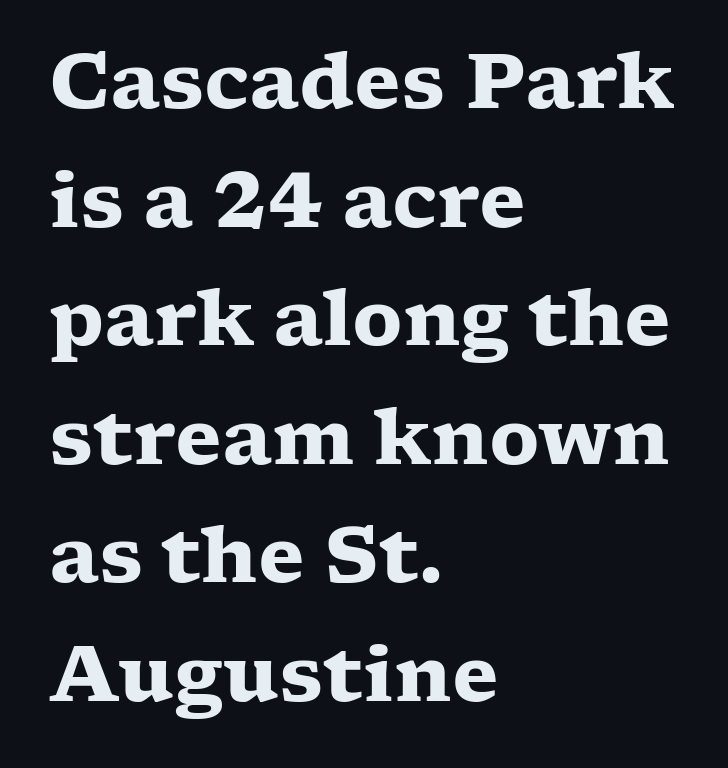
{"serif": "yes", "italic": "no", "bold": "yes", "weight": "heavy", "width": "wide", "stroke_contrast": "low", "x_height": "medium", "monospaced": "no", "underline": "no", "align": "left", "line_spacing": "normal", "line_spacing_ratio": 1.56, "letter_spacing": "normal", "letter_spacing_em": 0.0, "glyph_px": 76}
